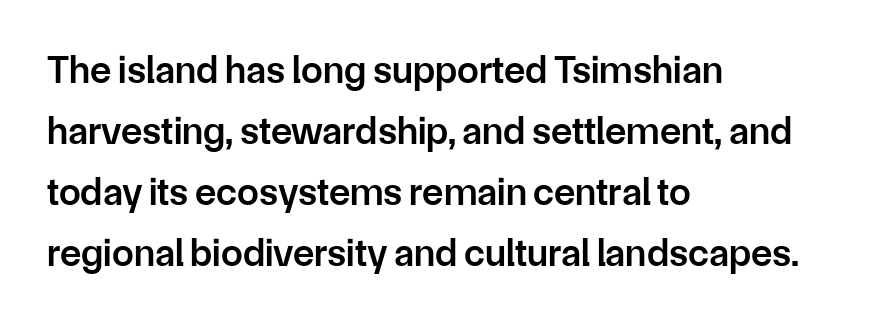
{"serif": "no", "italic": "no", "bold": "semi", "weight": "semibold", "width": "normal", "stroke_contrast": "low", "x_height": "medium", "monospaced": "no", "underline": "no", "align": "left", "line_spacing": "normal", "line_spacing_ratio": 1.56, "letter_spacing": "normal", "letter_spacing_em": 0.0, "glyph_px": 39}
